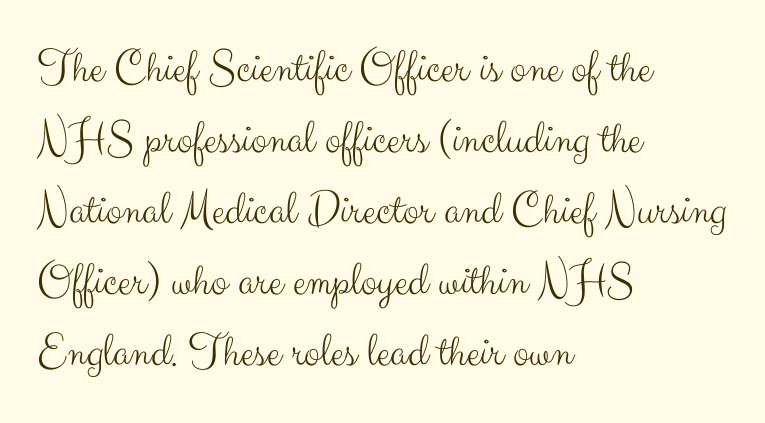
Rule under the text: the space is simply empty. The rendering uses natural spacing where letterforms have individual widths. Students, note that the glyphs here touch the page at normal intervals. Weight: not bold — regular or lighter.
